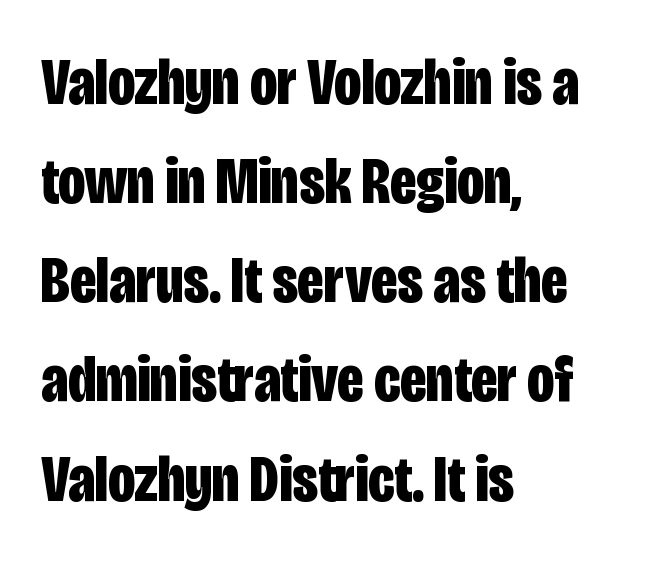
{"serif": "no", "italic": "no", "bold": "yes", "weight": "bold", "width": "condensed", "stroke_contrast": "low", "x_height": "large", "monospaced": "no", "underline": "no", "align": "left", "line_spacing": "normal", "line_spacing_ratio": 1.48, "letter_spacing": "normal", "letter_spacing_em": 0.0, "glyph_px": 67}
